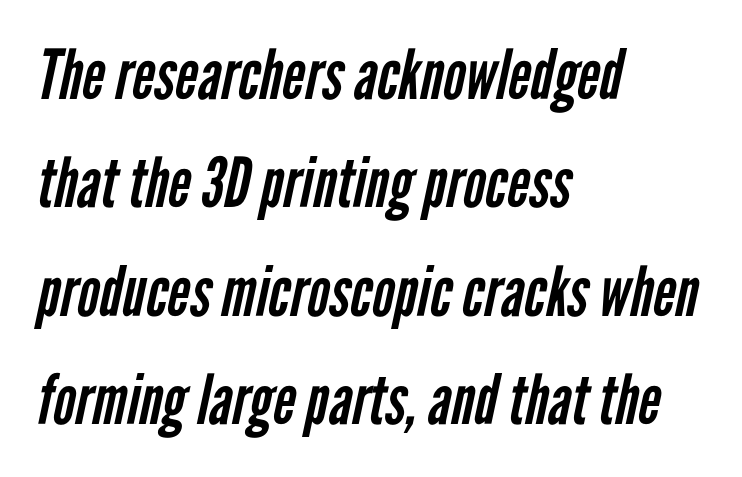
Q: Is the text bold? A: No.
Q: Is the typeface a serif or a sans-serif typeface? A: Sans-serif.
Q: Is the text underlined? A: No.
Q: How is the paragraph aligned? A: Left-aligned.
Q: Is the spacing between letters normal or unusually wide? A: Normal.
Q: Is the spacing between lines tight, normal or loose? A: Normal.
Q: Width (condensed, normal, or wide)? A: Condensed.
Q: Stroke contrast? A: Low.
Q: x-height? A: Medium.
Q: Monospaced? A: No.
